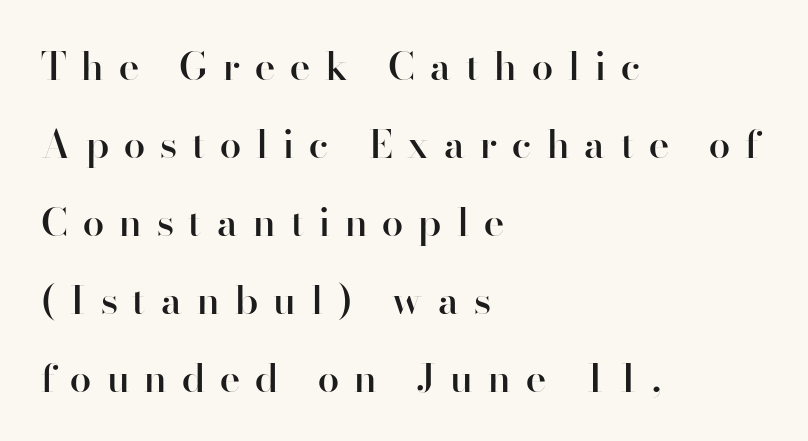
The image shows 39 px semibold sans-serif type, upright; set left-aligned, loose line spacing (2.0x), unusually wide letter spacing (+0.39 em), not underlined; high stroke contrast and a small x-height.
